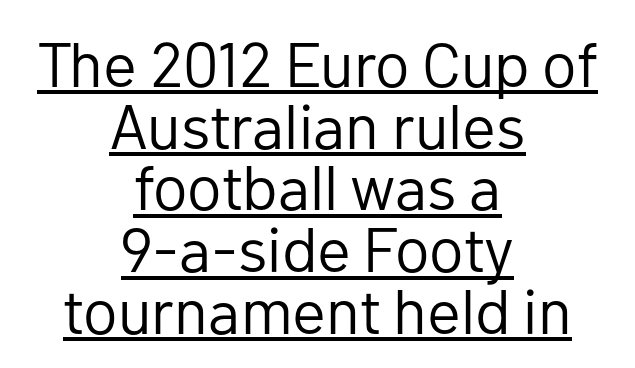
Q: Is the text bold? A: No.
Q: Is the text italic (slanted)? A: No, it is upright.
Q: Is the typeface a serif or a sans-serif typeface? A: Sans-serif.
Q: Is the text underlined? A: Yes.
Q: How is the paragraph aligned? A: Centered.
Q: Is the spacing between letters normal or unusually wide? A: Normal.
Q: Is the spacing between lines tight, normal or loose? A: Tight.
Q: Width (condensed, normal, or wide)? A: Normal.
Q: Stroke contrast? A: Low.
Q: x-height? A: Medium.
Q: Monospaced? A: No.
